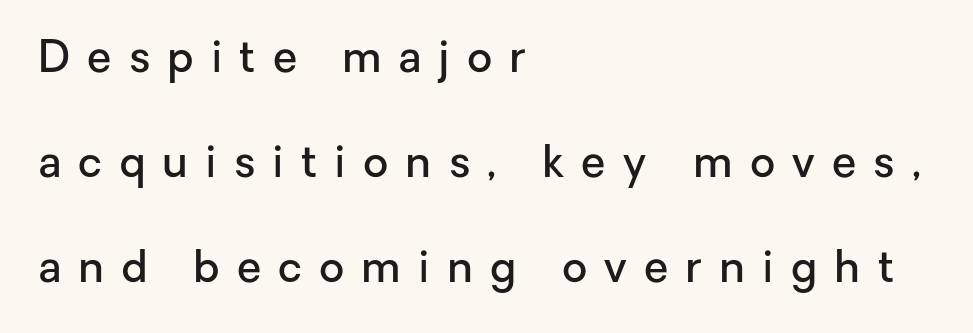
{"serif": "no", "italic": "no", "bold": "semi", "weight": "semibold", "width": "normal", "stroke_contrast": "low", "x_height": "medium", "monospaced": "no", "underline": "no", "align": "left", "line_spacing": "loose", "line_spacing_ratio": 2.39, "letter_spacing": "wide", "letter_spacing_em": 0.39, "glyph_px": 44}
